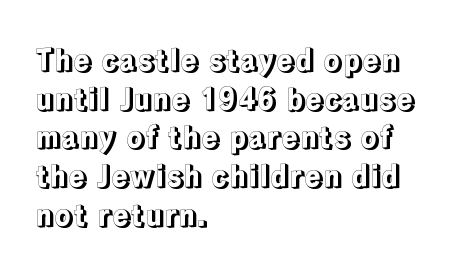
The strip under each line holds only bare page. This is roman type, the default non-slanted kind. The letters advance in unequal steps, a hallmark of proportional type. The lines in this sample share a left origin and differ only in where they stop.
